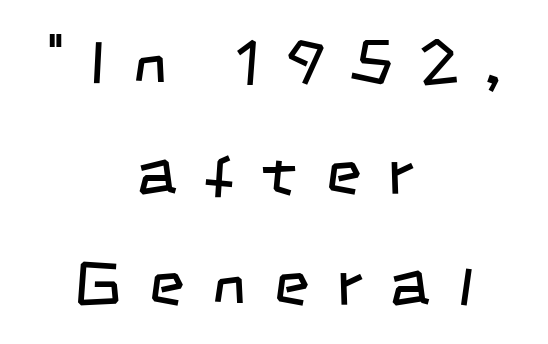
{"serif": "no", "bold": "no", "weight": "regular", "width": "condensed", "stroke_contrast": "low", "x_height": "large", "monospaced": "no", "underline": "no", "align": "center", "line_spacing_ratio": 1.84, "letter_spacing": "wide", "letter_spacing_em": 0.47, "glyph_px": 60}
